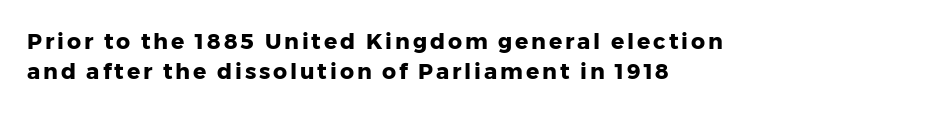
Q: Is the text bold? A: Yes.
Q: Is the text italic (slanted)? A: No, it is upright.
Q: Is the text underlined? A: No.
Q: How is the paragraph aligned? A: Left-aligned.
Q: Is the spacing between lines tight, normal or loose? A: Normal.
